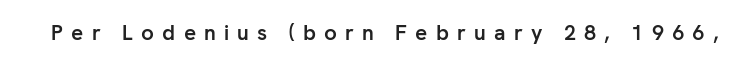
{"italic": "no", "bold": "yes", "underline": "no", "letter_spacing": "wide", "letter_spacing_em": 0.39, "glyph_px": 21}
